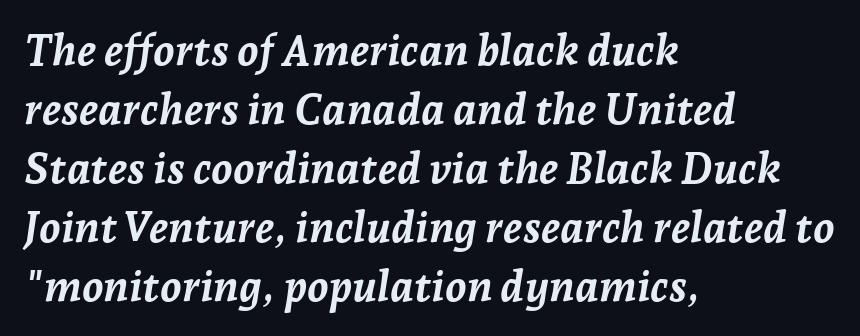
The image shows 43 px semibold type, italic (leaning right); set left-aligned, normal line spacing (1.37x), normal letter spacing, not underlined; low stroke contrast and a medium x-height.
